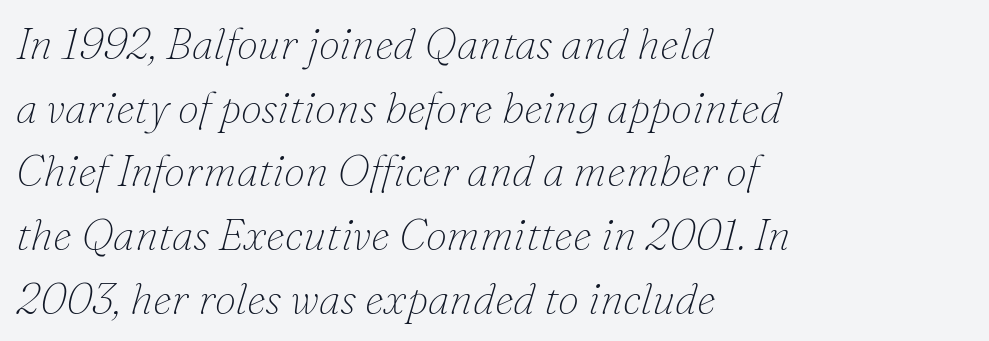
Think of a printed novel: that variable character pitch is what you see here. The typesetter chose a ragged-right arrangement here. Yep, that's italic — everything's leaning. The zone under the glyphs is completely vacant. Regarding leading, the lines here are spaced in the standard way.
